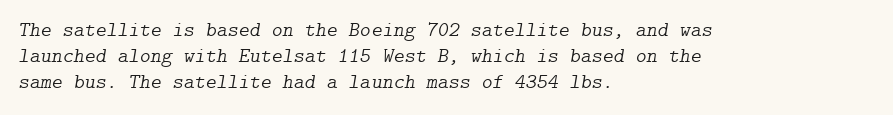
{"italic": "yes", "lean": "right", "slant_degrees": 9, "bold": "no", "underline": "no", "align": "left", "line_spacing_ratio": 1.24, "letter_spacing": "normal", "letter_spacing_em": 0.0, "glyph_px": 21}
